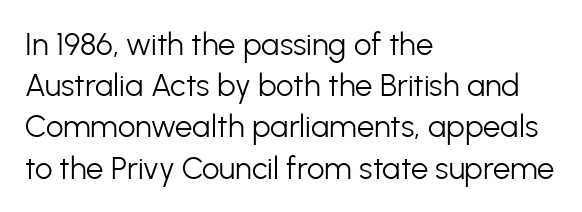
Nothing heavy about these letters — not bold at all. Short note: letters normally spaced. Are there feet on the stems? There aren't — it's a sans. Spacing verdict: proportional, widths tailored to each character.
